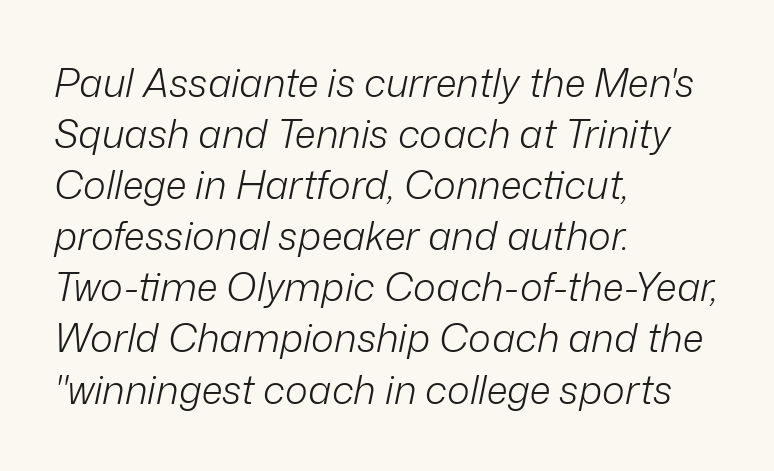
{"italic": "yes", "lean": "right", "slant_degrees": 12, "bold": "no", "weight": "light", "width": "normal", "stroke_contrast": "low", "x_height": "medium", "monospaced": "no", "underline": "no", "align": "left", "line_spacing": "normal", "line_spacing_ratio": 1.31, "letter_spacing": "normal", "letter_spacing_em": 0.0, "glyph_px": 39}
